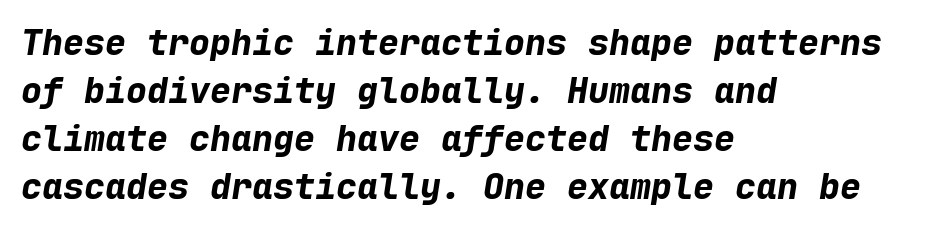
The image shows 35 px bold type, italic (leaning right), monospaced; set left-aligned, normal line spacing (1.37x), normal letter spacing, not underlined; low stroke contrast and a medium x-height.
